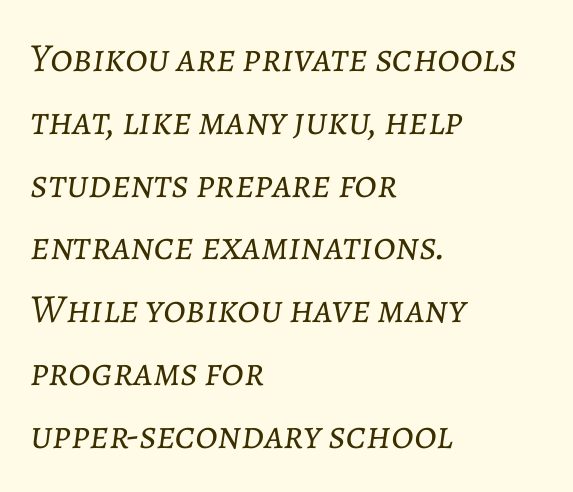
{"italic": "yes", "lean": "right", "slant_degrees": 7, "bold": "no", "weight": "light", "width": "normal", "stroke_contrast": "low", "x_height": "medium", "monospaced": "no", "underline": "no", "align": "left", "line_spacing": "normal", "line_spacing_ratio": 1.57, "letter_spacing": "normal", "letter_spacing_em": 0.0, "glyph_px": 40}
